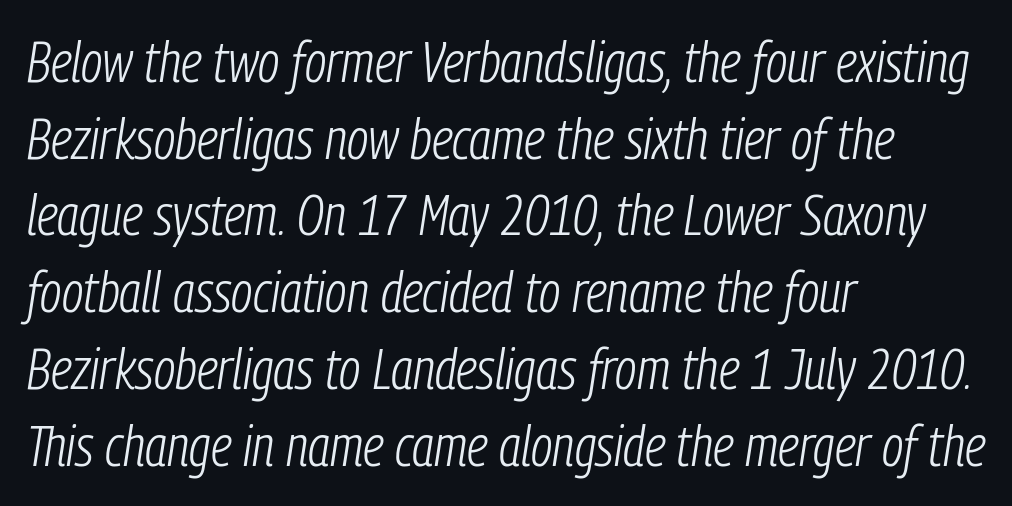
{"italic": "yes", "lean": "right", "slant_degrees": 9, "bold": "no", "weight": "light", "width": "condensed", "stroke_contrast": "low", "x_height": "medium", "monospaced": "no", "underline": "no", "align": "left", "line_spacing": "normal", "line_spacing_ratio": 1.37, "letter_spacing": "normal", "letter_spacing_em": 0.0, "glyph_px": 56}
